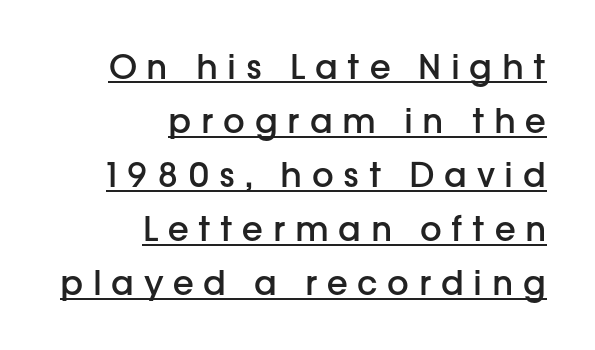
{"serif": "no", "italic": "no", "bold": "semi", "weight": "semibold", "width": "normal", "stroke_contrast": "low", "x_height": "medium", "monospaced": "no", "underline": "yes", "align": "right", "line_spacing": "normal", "line_spacing_ratio": 1.59, "letter_spacing": "wide", "letter_spacing_em": 0.28, "glyph_px": 34}
